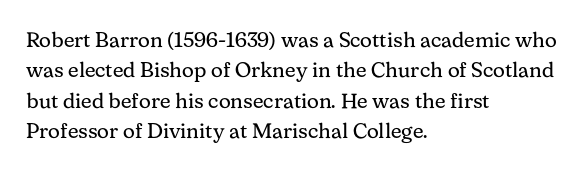
The image shows 21 px text type, upright; set left-aligned, normal line spacing (1.45x), normal letter spacing, not underlined.
